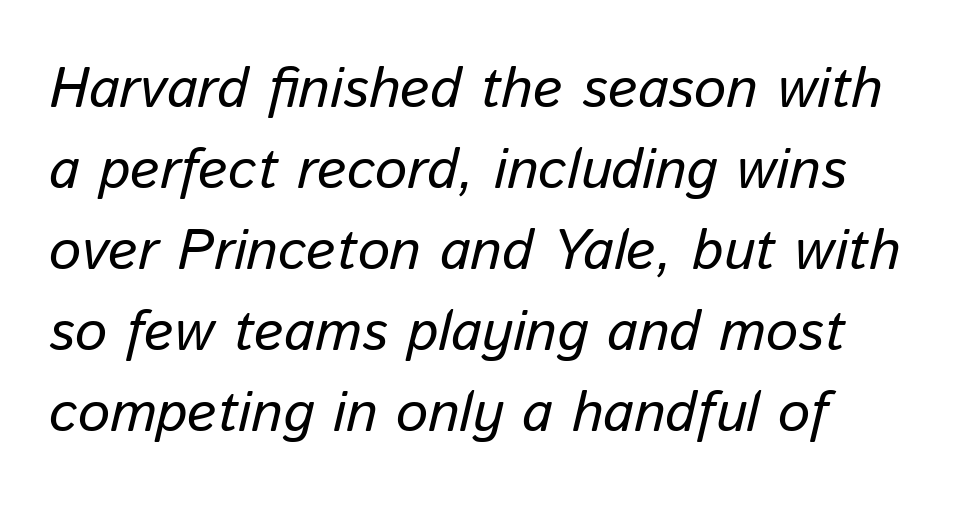
{"italic": "yes", "lean": "right", "slant_degrees": 13, "width": "normal", "stroke_contrast": "low", "x_height": "medium", "monospaced": "no", "underline": "no", "line_spacing": "normal", "line_spacing_ratio": 1.42, "letter_spacing": "normal", "letter_spacing_em": 0.0, "glyph_px": 57}
